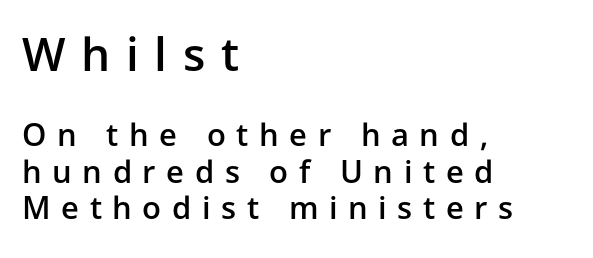
{"serif": "no", "italic": "no", "bold": "semi", "weight": "semibold", "width": "normal", "stroke_contrast": "low", "x_height": "medium", "monospaced": "no", "underline": "no", "align": "left", "line_spacing_ratio": 1.18, "letter_spacing": "wide", "letter_spacing_em": 0.34, "larger_block": "first", "size_ratio": 1.48, "glyph_px": 46}
